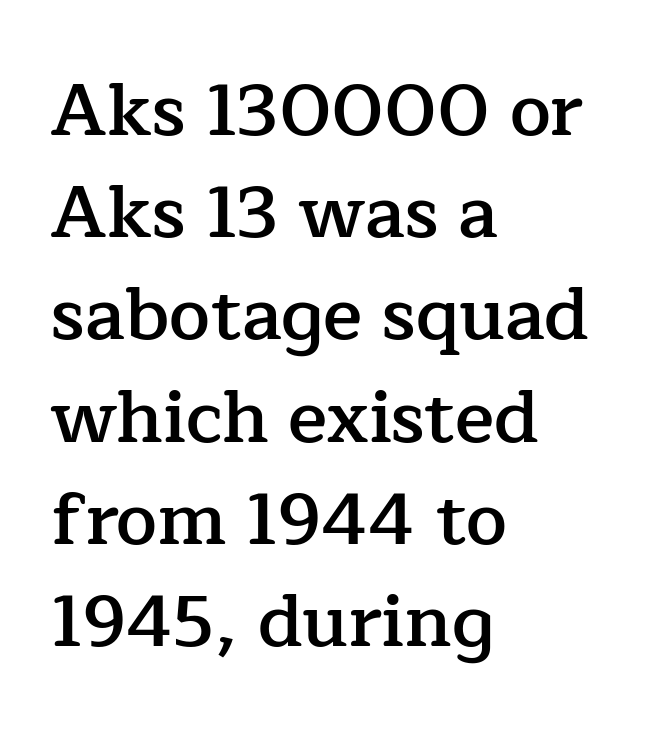
{"serif": "yes", "italic": "no", "bold": "semi", "weight": "semibold", "width": "normal", "stroke_contrast": "low", "x_height": "medium", "monospaced": "no", "underline": "no", "align": "left", "line_spacing": "normal", "line_spacing_ratio": 1.4, "letter_spacing": "normal", "letter_spacing_em": 0.0, "glyph_px": 73}
